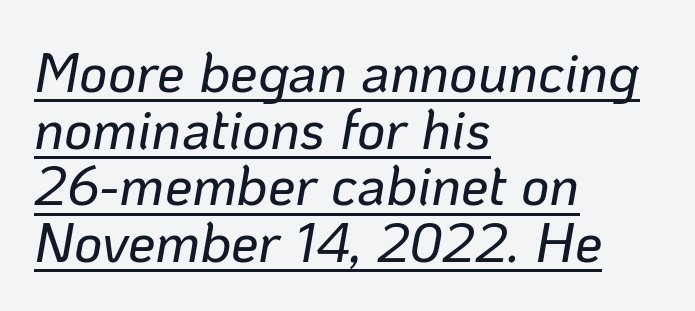
Q: Is the text italic (slanted)? A: Yes, it leans right by about 10 degrees.
Q: Is the text underlined? A: Yes.
Q: How is the paragraph aligned? A: Left-aligned.
Q: Is the spacing between letters normal or unusually wide? A: Normal.
Q: Is the spacing between lines tight, normal or loose? A: Tight.
Q: Width (condensed, normal, or wide)? A: Normal.
Q: Stroke contrast? A: Low.
Q: x-height? A: Medium.
Q: Monospaced? A: No.
